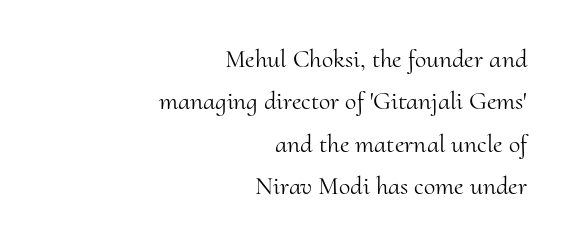
{"italic": "no", "bold": "no", "underline": "no", "align": "right", "line_spacing": "normal", "line_spacing_ratio": 1.63, "letter_spacing": "normal", "letter_spacing_em": 0.0, "glyph_px": 26}
